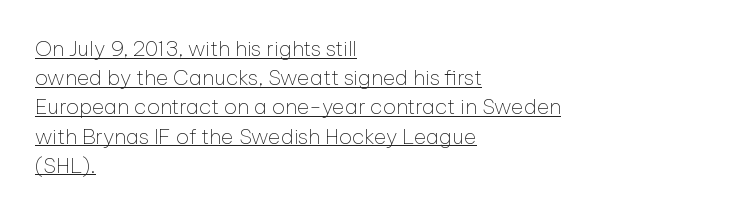
Style check: upright. If you drew a ruler down the left edge, every line would touch it. Each new line begins a customary step beneath the previous one. No chunkiness to these letters — they're not bold. The rendering keeps characters at their native spacing. The lettering is marked with a stroke running underneath it.
